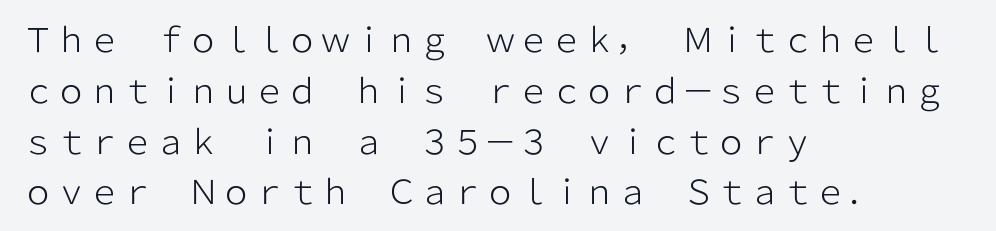
{"serif": "no", "italic": "no", "bold": "no", "weight": "light", "width": "normal", "stroke_contrast": "low", "x_height": "medium", "monospaced": "no", "underline": "no", "align": "left", "line_spacing": "normal", "line_spacing_ratio": 1.54, "letter_spacing": "normal", "letter_spacing_em": 0.0, "glyph_px": 33}
